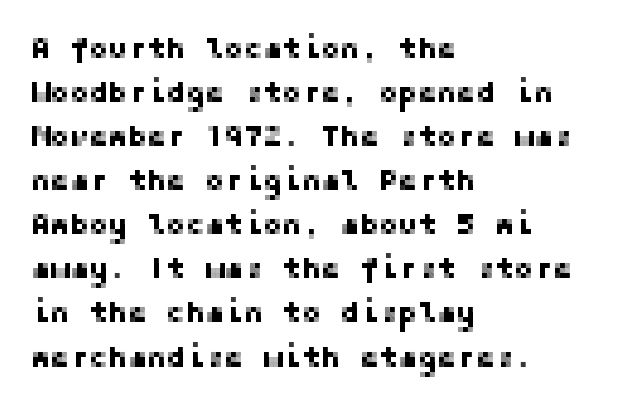
Interline gaps are of average width in this sample. Upright lettering throughout. Serif or sans? Sans — the stroke terminals are bare. Layout note: lines flush left. The gaps between neighbouring characters are ordinary and unremarkable.
